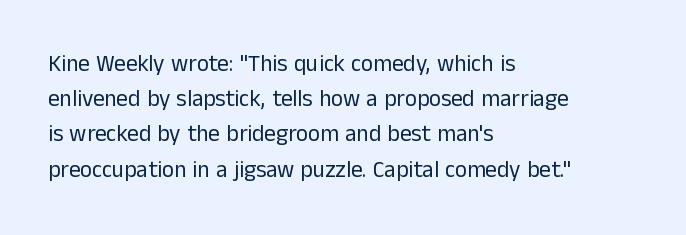
A typesetter would call this leading conventional body-copy spacing. Casual observation: everything's shoved over to the left. Counters stay open thanks to moderate or lighter strokes. The lettering stays uniformly vertical, giving the passage a roman look. No extra tracking has been applied to these lines. The gap between lines stays unmarked.
